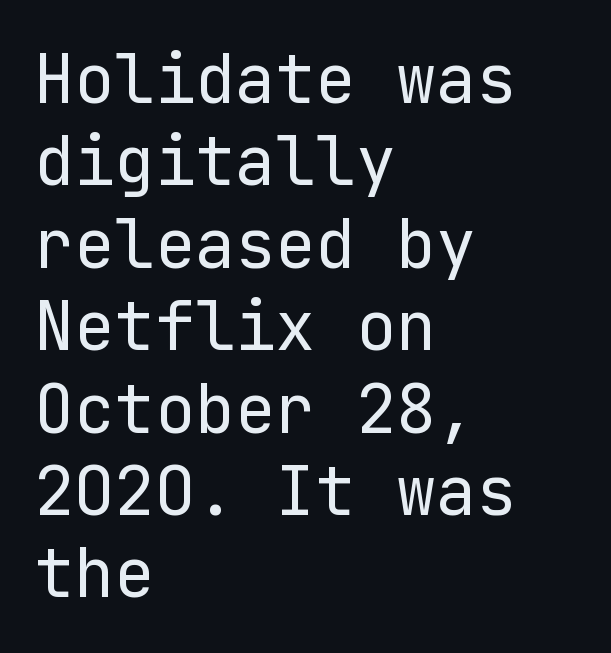
The image shows 67 px regular-weight sans-serif type, upright; set left-aligned, line spacing 1.23x, normal letter spacing, not underlined; low stroke contrast and a medium x-height.
